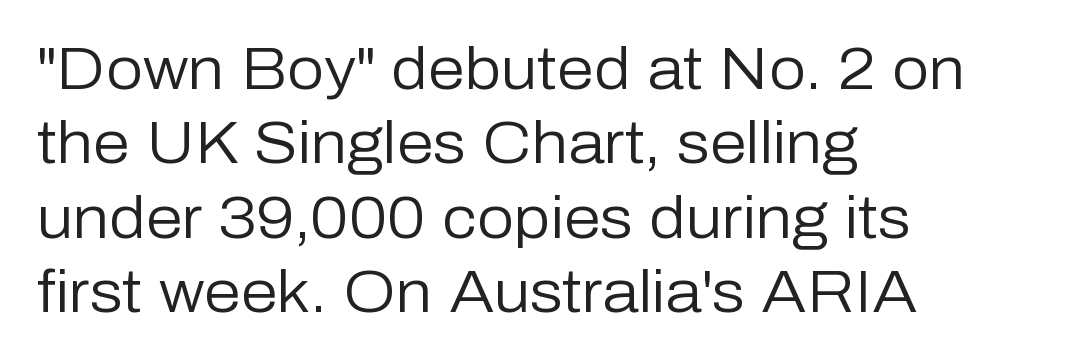
Q: Is the text bold? A: No.
Q: Is the text italic (slanted)? A: No, it is upright.
Q: Is the typeface a serif or a sans-serif typeface? A: Sans-serif.
Q: Is the text underlined? A: No.
Q: How is the paragraph aligned? A: Left-aligned.
Q: Is the spacing between letters normal or unusually wide? A: Normal.
Q: Is the spacing between lines tight, normal or loose? A: Normal.
Q: Width (condensed, normal, or wide)? A: Normal.
Q: Stroke contrast? A: Low.
Q: x-height? A: Medium.
Q: Monospaced? A: No.
